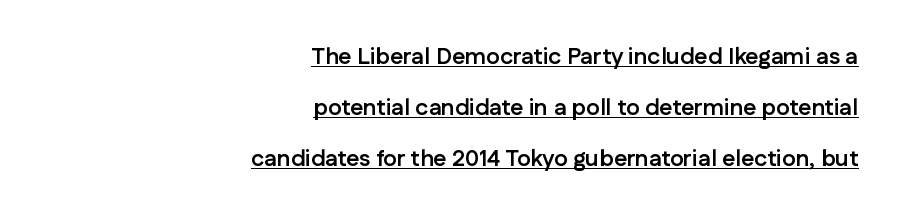
Q: Is the text bold? A: Yes.
Q: Is the text italic (slanted)? A: No, it is upright.
Q: Is the text underlined? A: Yes.
Q: How is the paragraph aligned? A: Right-aligned.
Q: Is the spacing between letters normal or unusually wide? A: Normal.
Q: Is the spacing between lines tight, normal or loose? A: Loose.
